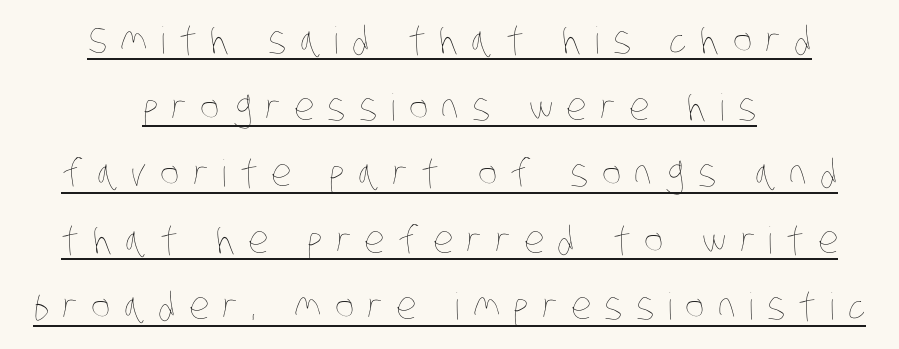
Weight: regular or lighter. Substantial extra tracking has been applied to these lines. The passage shown is typed in a proportional face where columns would drift. This rendering uses center alignment, leaving both contours irregular but symmetric. This is underlined copy, the kind a proofreader might mark for attention.
